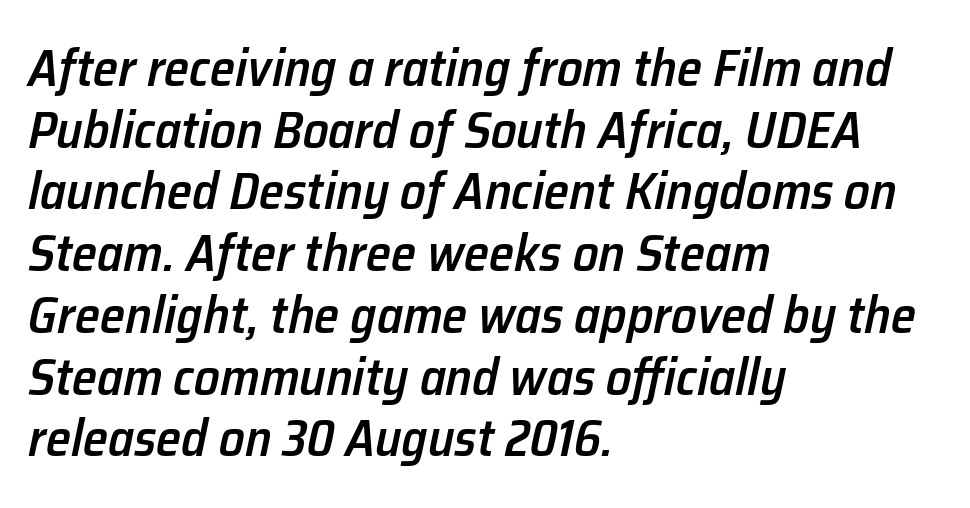
Q: Is the text bold? A: Semi-bold.
Q: Is the text italic (slanted)? A: Yes, it leans right by about 12 degrees.
Q: Is the text underlined? A: No.
Q: How is the paragraph aligned? A: Left-aligned.
Q: Is the spacing between letters normal or unusually wide? A: Normal.
Q: Width (condensed, normal, or wide)? A: Normal.
Q: Stroke contrast? A: Low.
Q: x-height? A: Medium.
Q: Monospaced? A: No.
